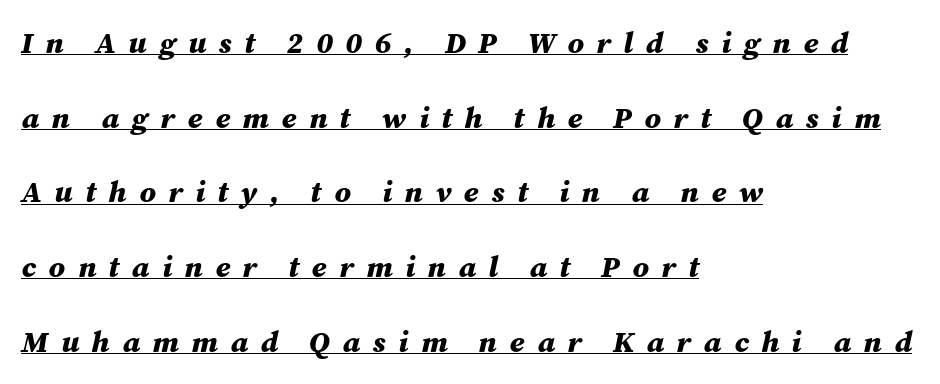
{"italic": "yes", "lean": "right", "slant_degrees": 12, "bold": "yes", "weight": "bold", "width": "normal", "stroke_contrast": "medium", "x_height": "medium", "monospaced": "no", "underline": "yes", "align": "left", "line_spacing": "loose", "line_spacing_ratio": 2.49, "letter_spacing": "wide", "letter_spacing_em": 0.42, "glyph_px": 30}
